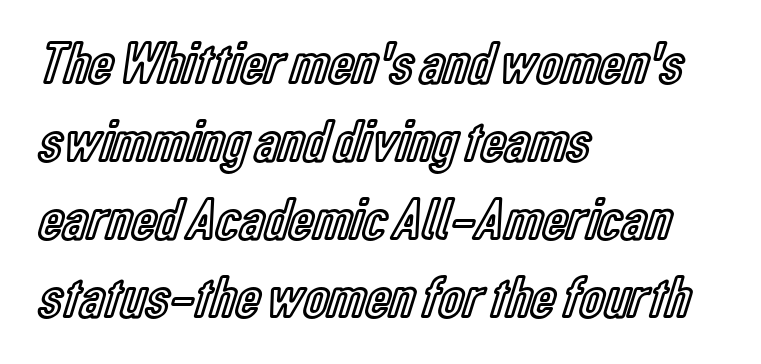
Q: Is the text italic (slanted)? A: Yes.
Q: Is the text underlined? A: No.
Q: How is the paragraph aligned? A: Left-aligned.
Q: Is the spacing between letters normal or unusually wide? A: Normal.
Q: Is the spacing between lines tight, normal or loose? A: Normal.
Q: Width (condensed, normal, or wide)? A: Condensed.
Q: x-height? A: Medium.
Q: Monospaced? A: No.
